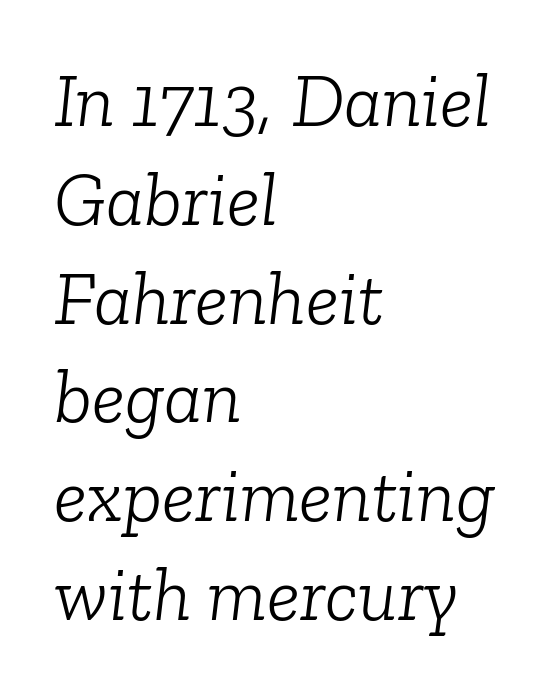
Here the designer chose a conventional face with non-uniform glyph widths. Nobody touched the tracking dial on this one. The words here are not underlined. Vertical spacing — default. Line beginnings align vertically; line endings do not. The letters look calm and open, with moderate or lighter stems.
